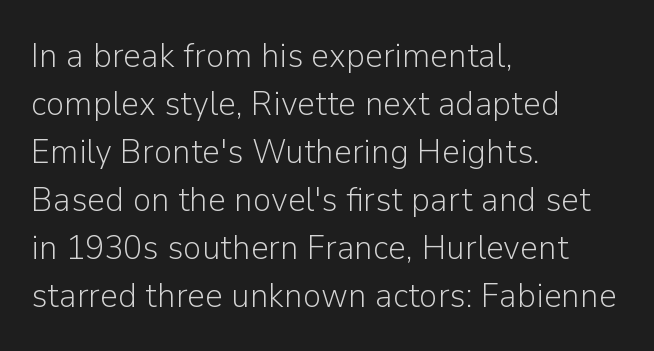
The image shows 35 px light sans-serif type, upright; set left-aligned, normal line spacing (1.37x), normal letter spacing, not underlined; low stroke contrast and a medium x-height.
